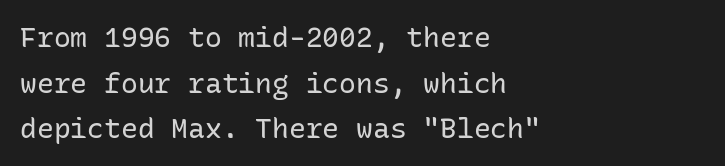
The image shows 28 px regular-weight sans-serif type, upright, monospaced; set left-aligned, normal line spacing (1.63x), normal letter spacing, not underlined; low stroke contrast and a medium x-height.
